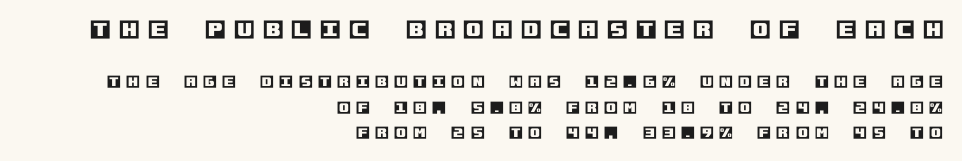
The image shows 21 px text type, upright; set right-aligned, line spacing 1.85x, unusually wide letter spacing (+0.39 em), not underlined; the first (top) block is 1.5x larger.
